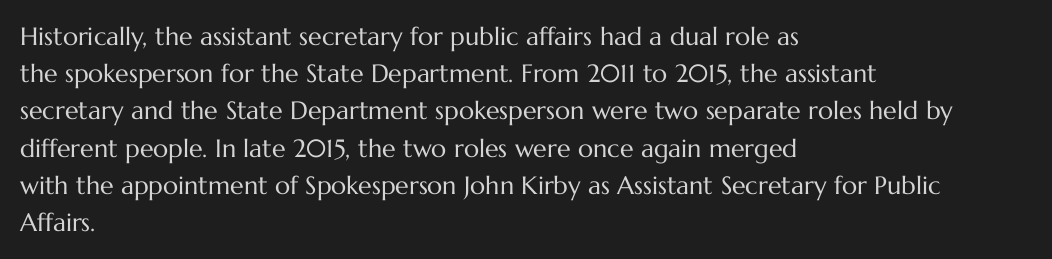
The image shows 25 px text type, upright; set left-aligned, normal line spacing (1.49x), normal letter spacing, not underlined.
